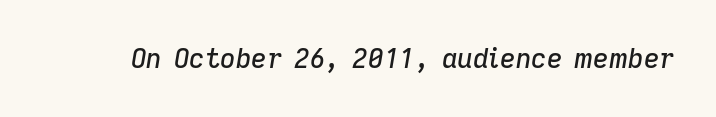
Glance below the letters and you will spot only blank space. Spacing between characters is what you'd get straight out of the box. Would a proofreader flag this as italicized? Yes.
